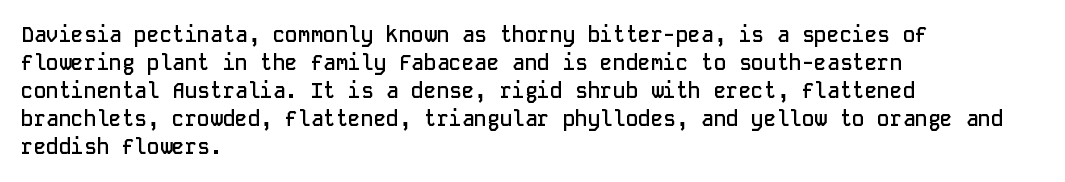
{"italic": "no", "bold": "semi", "underline": "no", "align": "left", "line_spacing": "normal", "line_spacing_ratio": 1.33, "letter_spacing": "normal", "letter_spacing_em": 0.0, "glyph_px": 21}
